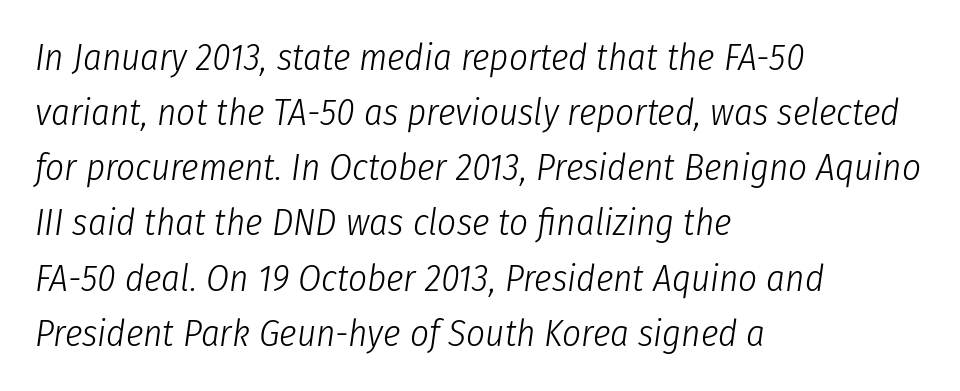
All the whitespace from short lines collects on the right. The lines sit at an ordinary, default distance from one another. No extra ink here — the face is not bold. Clear beneath every line of the passage. Each letter keeps its own natural width here, so spacing adapts to shape. The passage shown has conventional tracking throughout.
